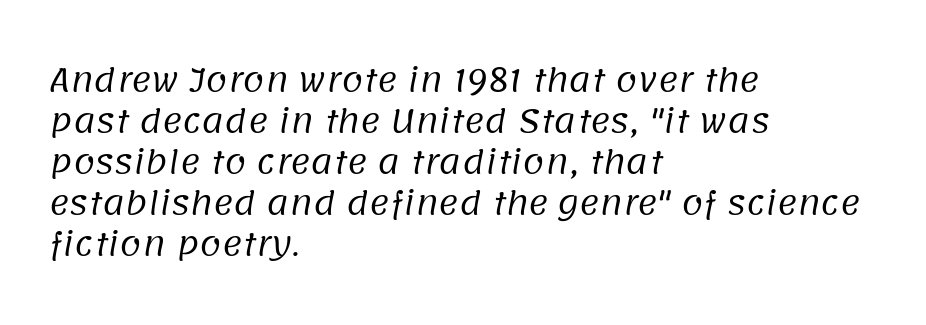
Q: Is the text bold? A: No.
Q: Is the typeface a serif or a sans-serif typeface? A: Sans-serif.
Q: Is the text underlined? A: No.
Q: How is the paragraph aligned? A: Left-aligned.
Q: Is the spacing between letters normal or unusually wide? A: Normal.
Q: Is the spacing between lines tight, normal or loose? A: Normal.
Q: Width (condensed, normal, or wide)? A: Normal.
Q: Stroke contrast? A: Low.
Q: x-height? A: Large.
Q: Monospaced? A: No.
